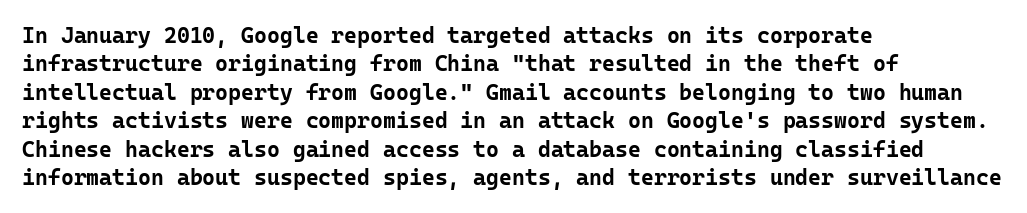
{"italic": "no", "bold": "yes", "underline": "no", "align": "left", "line_spacing": "normal", "line_spacing_ratio": 1.29, "letter_spacing": "normal", "letter_spacing_em": 0.0, "glyph_px": 22}
